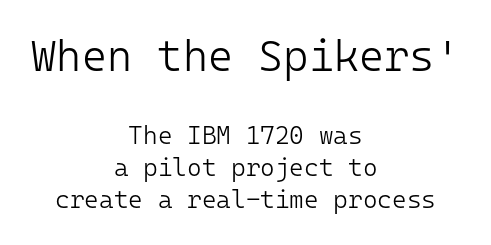
The image shows 43 px light sans-serif type, upright, monospaced; set centered, normal line spacing (1.27x), normal letter spacing, not underlined; the first (top) block is 1.72x larger; low stroke contrast and a medium x-height.
